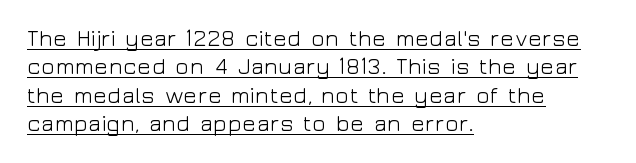
Has an underline been added? It has. Does extra space separate the letters? No, they use regular spacing. Rendered with straight, roman letterforms. Is the type heavy? It reads as light-to-regular instead. Where is the straight margin? On the left.
